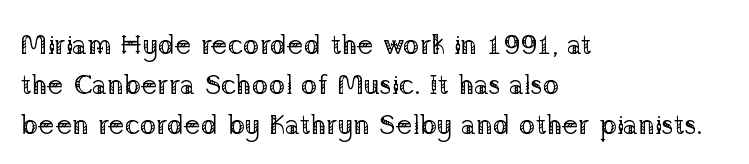
{"serif": "yes", "italic": "no", "bold": "no", "weight": "regular", "width": "normal", "stroke_contrast": "low", "x_height": "medium", "monospaced": "no", "underline": "no", "align": "left", "line_spacing": "normal", "line_spacing_ratio": 1.43, "letter_spacing": "normal", "letter_spacing_em": 0.0, "glyph_px": 28}
